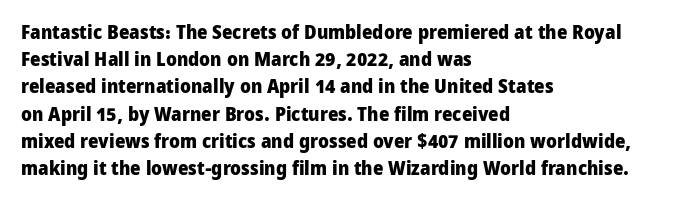
Vertical strokes here are truly vertical. Line spacing here is normal. The rendering anchors every line to the left-hand side. Short note: letters normally spaced. Has an underline been added? It has not. The sample has been set heavy, in full bold.
